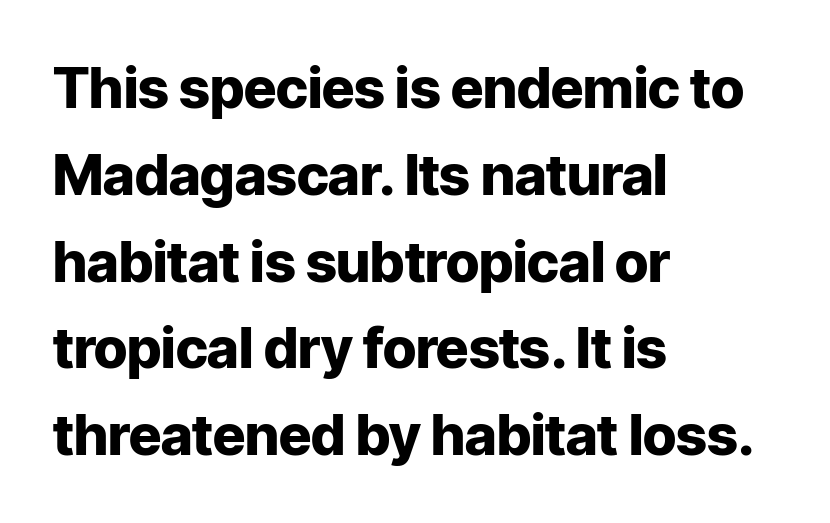
{"serif": "no", "italic": "no", "bold": "yes", "weight": "heavy", "width": "normal", "stroke_contrast": "low", "x_height": "medium", "monospaced": "no", "underline": "no", "align": "left", "line_spacing": "normal", "line_spacing_ratio": 1.55, "letter_spacing": "normal", "letter_spacing_em": 0.0, "glyph_px": 56}
